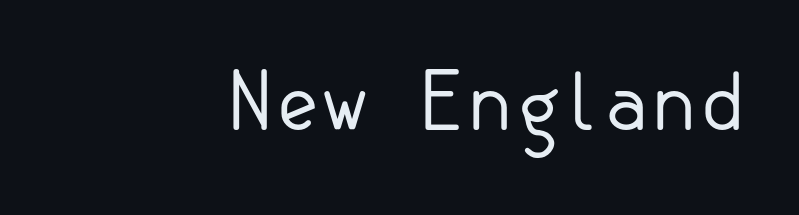
In terms of posture, this sample is upright. The paragraph has a hard right edge and a soft left edge. Letter spacing: default. Weight class: somewhere from thin through regular. The glyphs are unaccompanied by any horizontal stroke below them. The type family on display is of the sans-serif kind.
